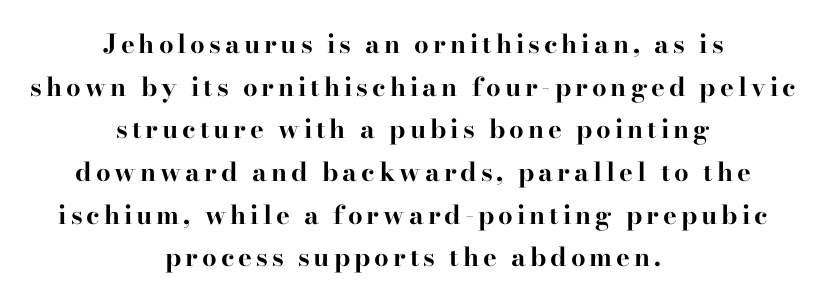
Centered paragraph, ragged on both sides. Students, observe: this is what conventionally led text looks like. The specimen reads as upright at a glance. Unmarked baselines from the first word to the last.
